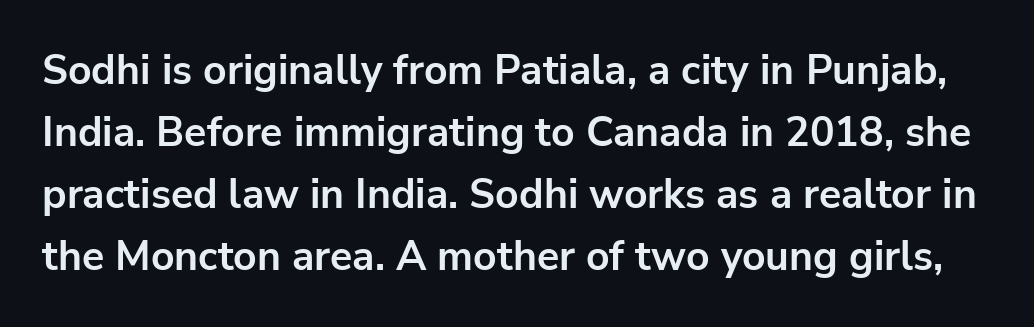
Weight: bold. One glance says typical: line gaps are just what's usual. Unlike italic type, these characters show no tilt at all. Descenders are the only things crossing below the line. Is this a fixed-width face? No — the glyphs have proportional, varying widths. Compared with typical body copy, the letter spacing here is the same.
